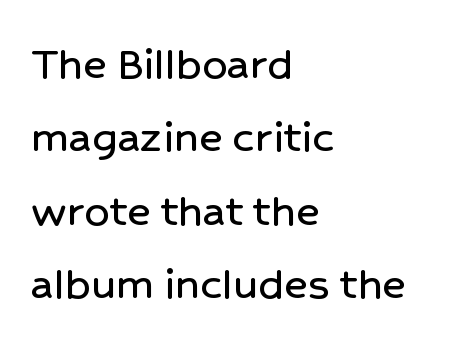
The image shows 50 px sans-serif type, upright; set left-aligned, normal line spacing (1.47x), normal letter spacing, not underlined; low stroke contrast and a medium x-height.
